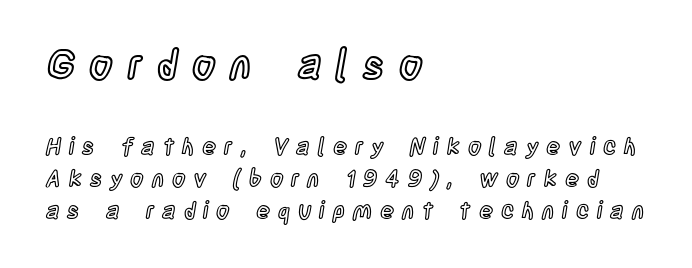
The image shows 41 px condensed type; set left-aligned, normal line spacing (1.39x), unusually wide letter spacing (+0.35 em), not underlined; the first (top) block is 1.78x larger; a large x-height.
